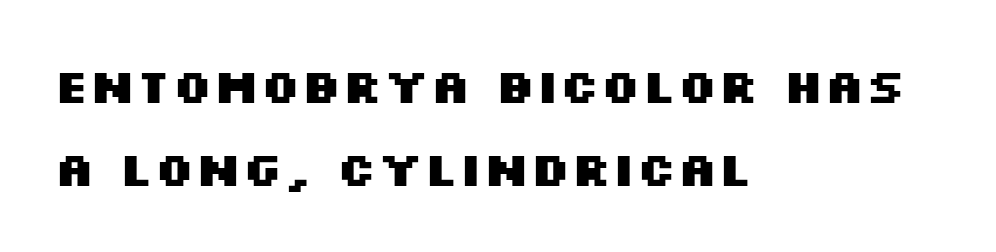
You can tell it's not italic because the verticals are truly vertical. Underlining? Definitely not there. Classification — sans serif. Think of a printed novel: that variable character pitch is what you see here. Compared with a centered layout, this one pins lines to the left instead. Heft: maximum for text — a bold.
